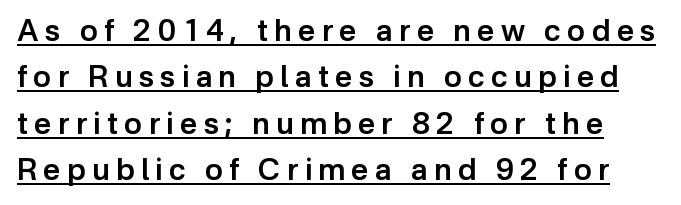
The image shows 30 px semibold sans-serif type, upright; set normal line spacing (1.55x), unusually wide letter spacing (+0.21 em), underlined; low stroke contrast and a medium x-height.
